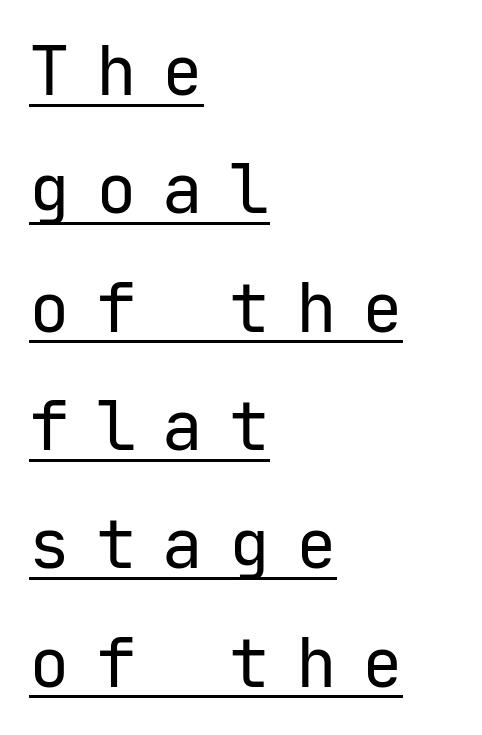
{"serif": "no", "italic": "no", "bold": "no", "weight": "regular", "width": "normal", "stroke_contrast": "low", "x_height": "medium", "monospaced": "yes", "underline": "yes", "align": "left", "line_spacing_ratio": 1.74, "letter_spacing": "wide", "letter_spacing_em": 0.38, "glyph_px": 68}
